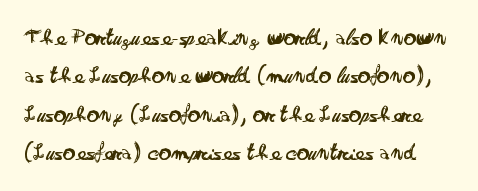
Lines of text with bare space underneath. Is the stroke heavy? The answer is a plain regular-or-lighter. Italic? Not at all — the glyphs are vertical. Whoever set this chose a conventional vertical rhythm. Is the letter spacing exaggerated? No — it looks like the ordinary default.
